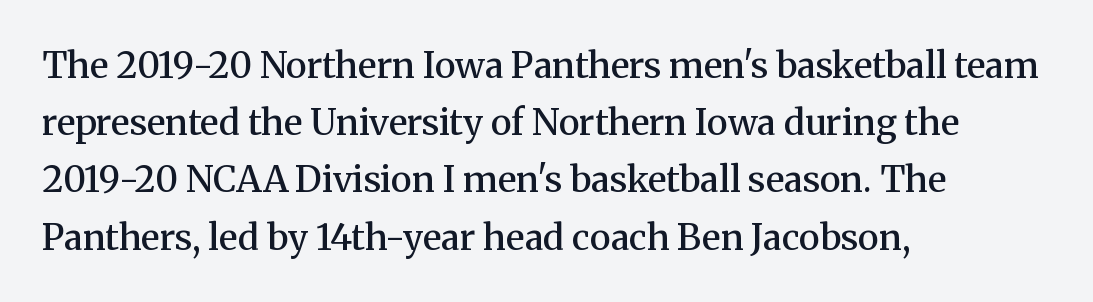
{"serif": "yes", "italic": "no", "bold": "semi", "weight": "semibold", "width": "normal", "stroke_contrast": "medium", "x_height": "medium", "monospaced": "no", "underline": "no", "align": "left", "line_spacing": "normal", "line_spacing_ratio": 1.59, "letter_spacing": "normal", "letter_spacing_em": 0.0, "glyph_px": 36}
